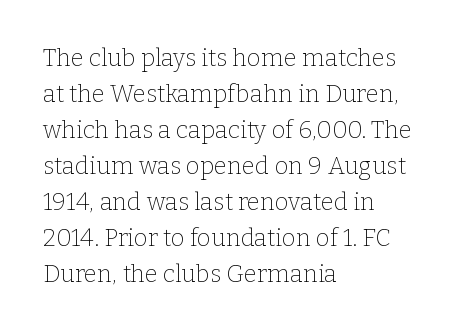
Q: Is the text bold? A: No.
Q: Is the text italic (slanted)? A: No, it is upright.
Q: Is the text underlined? A: No.
Q: How is the paragraph aligned? A: Left-aligned.
Q: Is the spacing between letters normal or unusually wide? A: Normal.
Q: Is the spacing between lines tight, normal or loose? A: Normal.
